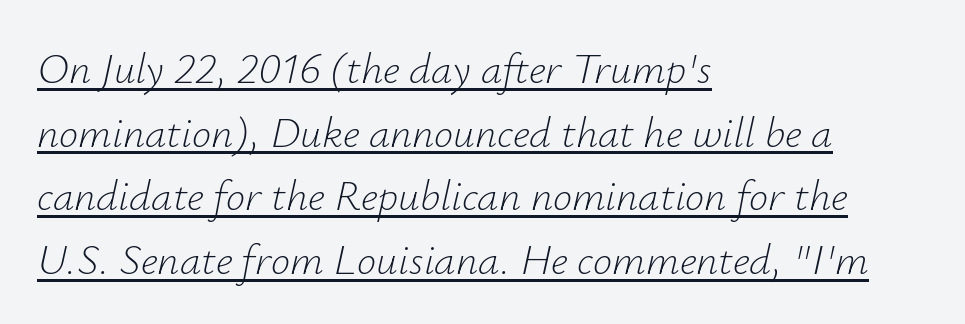
Q: Is the text bold? A: No.
Q: Is the text italic (slanted)? A: Yes, it leans right by about 12 degrees.
Q: Is the text underlined? A: Yes.
Q: How is the paragraph aligned? A: Left-aligned.
Q: Is the spacing between letters normal or unusually wide? A: Normal.
Q: Is the spacing between lines tight, normal or loose? A: Normal.
Q: Width (condensed, normal, or wide)? A: Normal.
Q: Stroke contrast? A: Low.
Q: x-height? A: Small.
Q: Monospaced? A: No.
